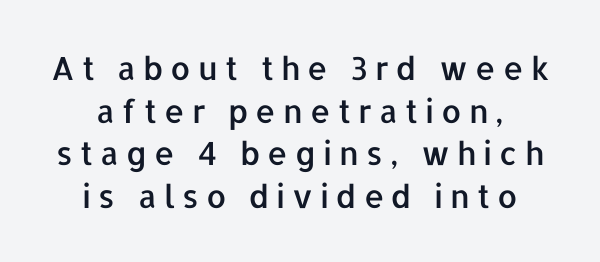
Q: Is the text italic (slanted)? A: No, it is upright.
Q: Is the typeface a serif or a sans-serif typeface? A: Sans-serif.
Q: Is the text underlined? A: No.
Q: Is the spacing between letters normal or unusually wide? A: Unusually wide.
Q: Is the spacing between lines tight, normal or loose? A: Normal.
Q: Width (condensed, normal, or wide)? A: Normal.
Q: Stroke contrast? A: Low.
Q: x-height? A: Medium.
Q: Monospaced? A: No.
